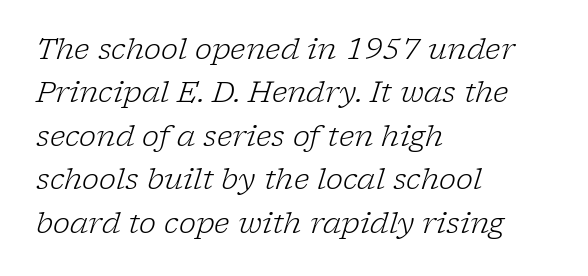
Leading: standard. Vertical stems look standard width or narrower in stroke. Letterform terminals end in serifs throughout the passage. Casual observation: everything's shoved over to the left.
